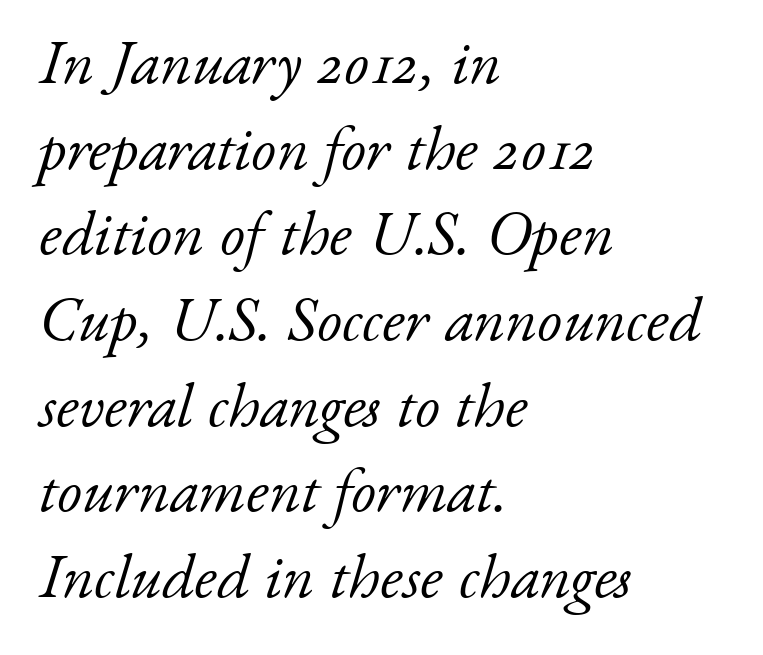
The image shows 63 px light serif type, italic (leaning right); set left-aligned, normal line spacing (1.36x), normal letter spacing, not underlined; low stroke contrast and a small x-height.
